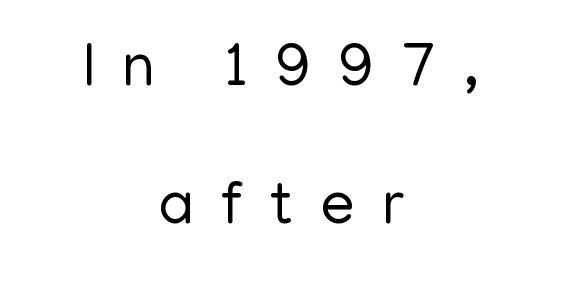
{"serif": "no", "italic": "no", "bold": "no", "weight": "regular", "width": "normal", "stroke_contrast": "low", "x_height": "medium", "monospaced": "no", "underline": "no", "align": "center", "line_spacing": "loose", "line_spacing_ratio": 2.27, "letter_spacing": "wide", "letter_spacing_em": 0.45, "glyph_px": 61}
